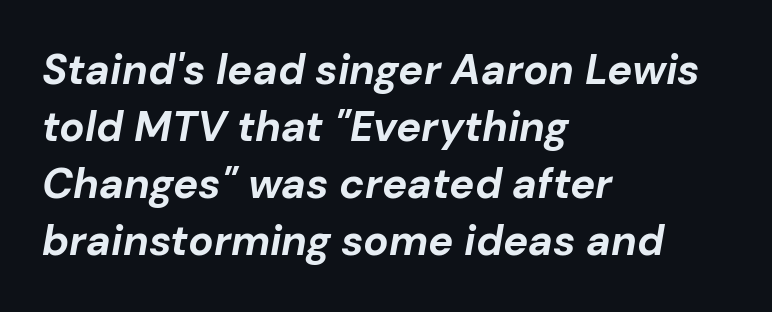
Note the varied advance widths — an 'i' is clearly narrower than an 'm'. The passage shown is not underscored anywhere. In terms of leading, this rendering sits right in the middle. A full-strength bold gives these letters their thick strokes. The typesetter chose a ragged-right arrangement here.
